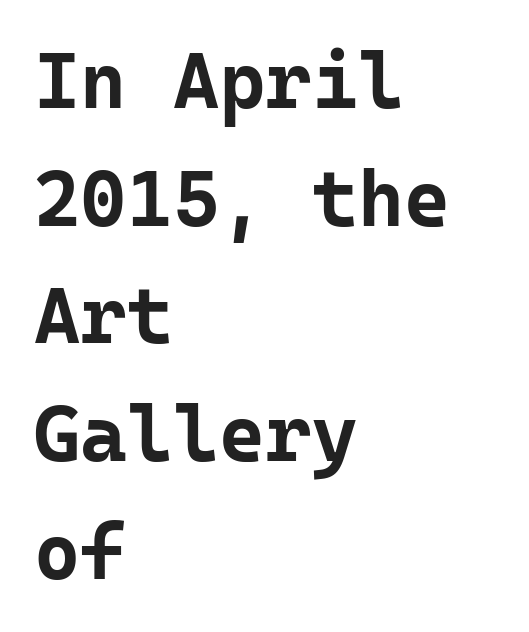
Q: Is the text bold? A: Yes.
Q: Is the text italic (slanted)? A: No, it is upright.
Q: Is the typeface a serif or a sans-serif typeface? A: Sans-serif.
Q: Is the text underlined? A: No.
Q: How is the paragraph aligned? A: Left-aligned.
Q: Is the spacing between letters normal or unusually wide? A: Normal.
Q: Is the spacing between lines tight, normal or loose? A: Normal.
Q: Width (condensed, normal, or wide)? A: Normal.
Q: Stroke contrast? A: Low.
Q: x-height? A: Medium.
Q: Monospaced? A: Yes.
